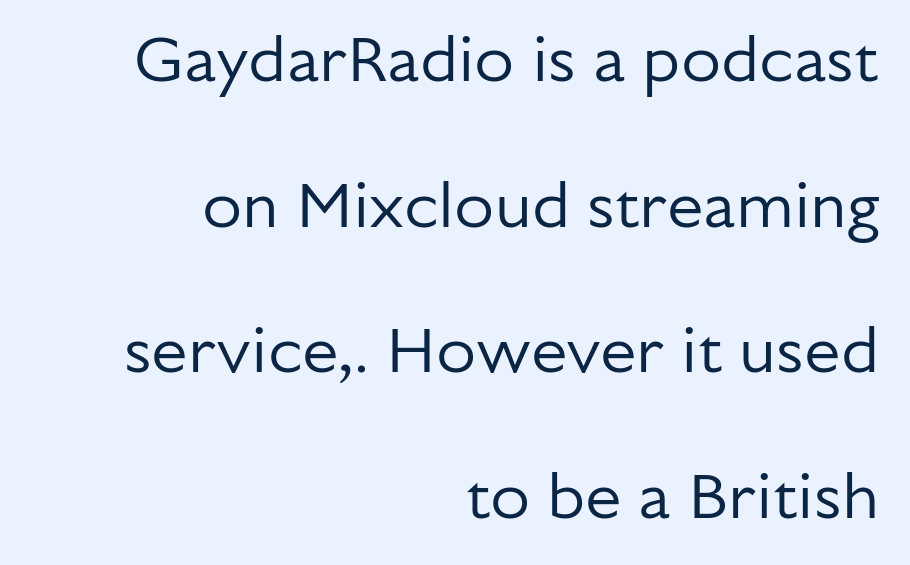
Q: Is the text bold? A: No.
Q: Is the text italic (slanted)? A: No, it is upright.
Q: Is the typeface a serif or a sans-serif typeface? A: Sans-serif.
Q: Is the text underlined? A: No.
Q: How is the paragraph aligned? A: Right-aligned.
Q: Is the spacing between letters normal or unusually wide? A: Normal.
Q: Is the spacing between lines tight, normal or loose? A: Loose.
Q: Width (condensed, normal, or wide)? A: Normal.
Q: Stroke contrast? A: Low.
Q: x-height? A: Medium.
Q: Monospaced? A: No.
